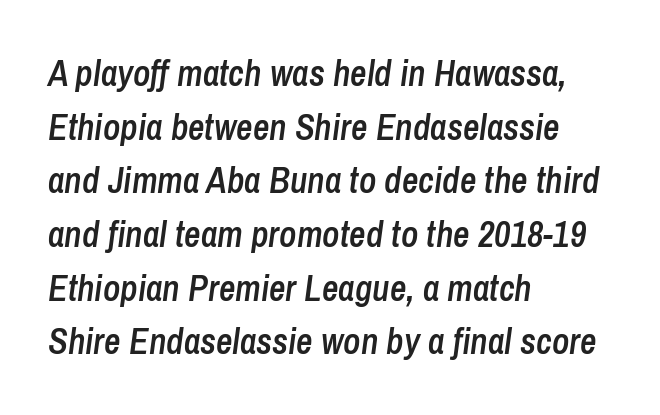
{"italic": "yes", "lean": "right", "slant_degrees": 8, "bold": "semi", "weight": "semibold", "width": "condensed", "stroke_contrast": "low", "x_height": "medium", "monospaced": "no", "underline": "no", "align": "left", "line_spacing": "normal", "line_spacing_ratio": 1.49, "letter_spacing": "normal", "letter_spacing_em": 0.0, "glyph_px": 36}
